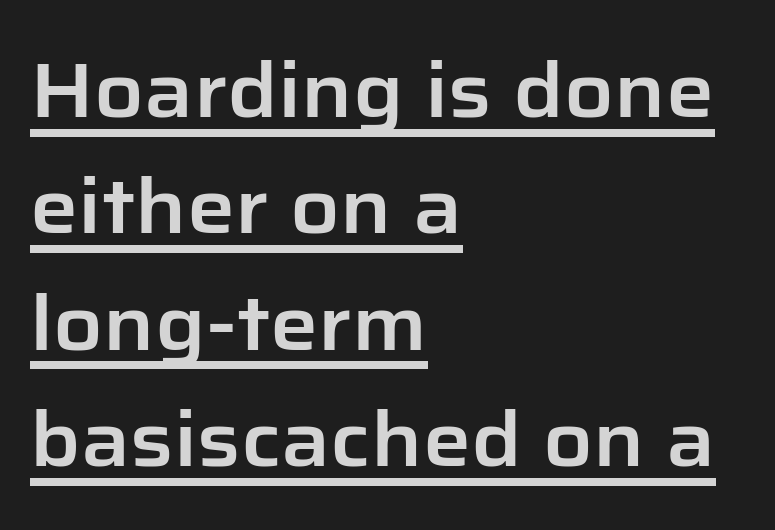
Nope, no serifs anywhere on these letters. Italic? Not at all — the glyphs are vertical. The vertical gap from one line to the next is medium. The letters advance in unequal steps, a hallmark of proportional type. A typographer would call this underscored text. Compared with a centered layout, this one pins lines to the left instead.
